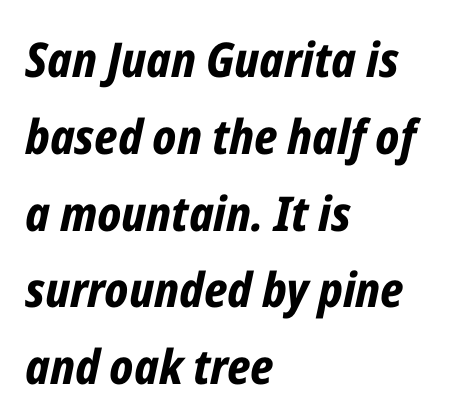
Q: Is the text bold? A: Yes.
Q: Is the text italic (slanted)? A: Yes, it leans right by about 12 degrees.
Q: Is the text underlined? A: No.
Q: How is the paragraph aligned? A: Left-aligned.
Q: Is the spacing between letters normal or unusually wide? A: Normal.
Q: Is the spacing between lines tight, normal or loose? A: Normal.
Q: Width (condensed, normal, or wide)? A: Condensed.
Q: Stroke contrast? A: Low.
Q: x-height? A: Medium.
Q: Monospaced? A: No.
